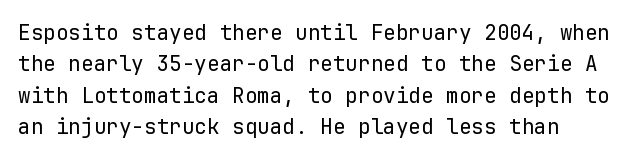
Q: Is the text bold? A: No.
Q: Is the text italic (slanted)? A: No, it is upright.
Q: Is the text underlined? A: No.
Q: Is the spacing between letters normal or unusually wide? A: Normal.
Q: Is the spacing between lines tight, normal or loose? A: Normal.
